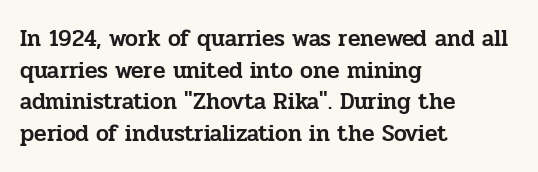
Q: Is the text italic (slanted)? A: No, it is upright.
Q: Is the text underlined? A: No.
Q: How is the paragraph aligned? A: Left-aligned.
Q: Is the spacing between letters normal or unusually wide? A: Normal.
Q: Is the spacing between lines tight, normal or loose? A: Normal.
